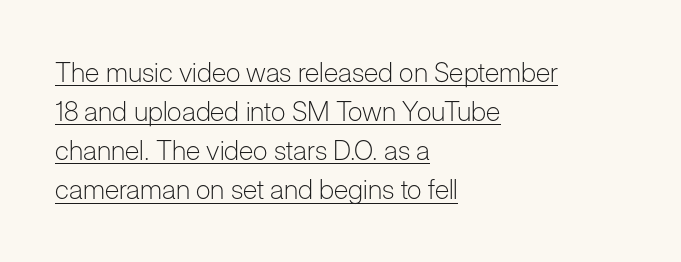
Is the block centered? No — it sits flush against the left margin. In terms of posture, this sample is upright. The weight would be labelled regular, book, light, or lighter still. This sample uses plain, unmodified letter spacing. In designer terms, the underline attribute is active on this setting.
